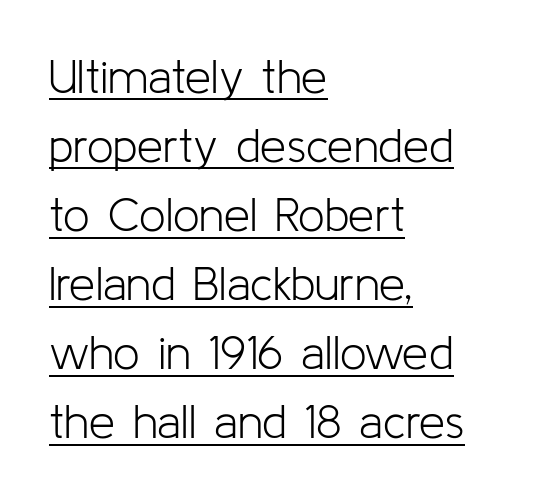
Q: Is the text bold? A: No.
Q: Is the text italic (slanted)? A: No, it is upright.
Q: Is the typeface a serif or a sans-serif typeface? A: Sans-serif.
Q: Is the text underlined? A: Yes.
Q: How is the paragraph aligned? A: Left-aligned.
Q: Is the spacing between letters normal or unusually wide? A: Normal.
Q: Is the spacing between lines tight, normal or loose? A: Normal.
Q: Width (condensed, normal, or wide)? A: Normal.
Q: Stroke contrast? A: Low.
Q: x-height? A: Medium.
Q: Monospaced? A: No.
